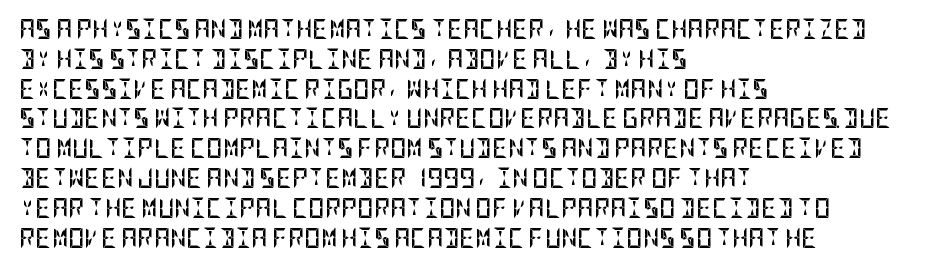
The image shows 20 px bold type, upright; set left-aligned, normal line spacing (1.49x), normal letter spacing, not underlined.
